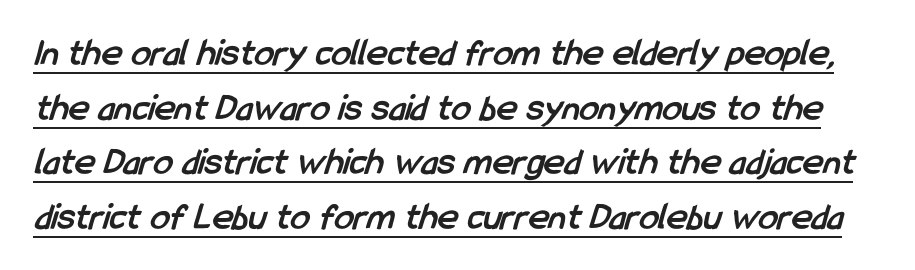
How are the letters spaced? Ordinarily, with no added tracking. Each letter's strokes conclude bluntly, with no projecting serifs. Character widths vary here, with narrow letters taking less room than wide ones. The words here are underlined.
